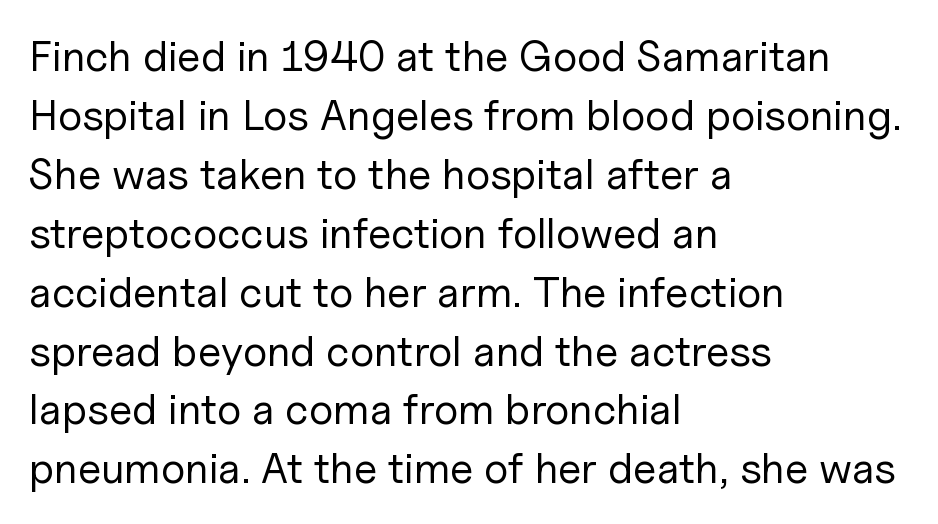
Q: Is the text bold? A: No.
Q: Is the text italic (slanted)? A: No, it is upright.
Q: Is the typeface a serif or a sans-serif typeface? A: Sans-serif.
Q: Is the text underlined? A: No.
Q: How is the paragraph aligned? A: Left-aligned.
Q: Is the spacing between letters normal or unusually wide? A: Normal.
Q: Is the spacing between lines tight, normal or loose? A: Normal.
Q: Width (condensed, normal, or wide)? A: Normal.
Q: Stroke contrast? A: Low.
Q: x-height? A: Medium.
Q: Monospaced? A: No.
